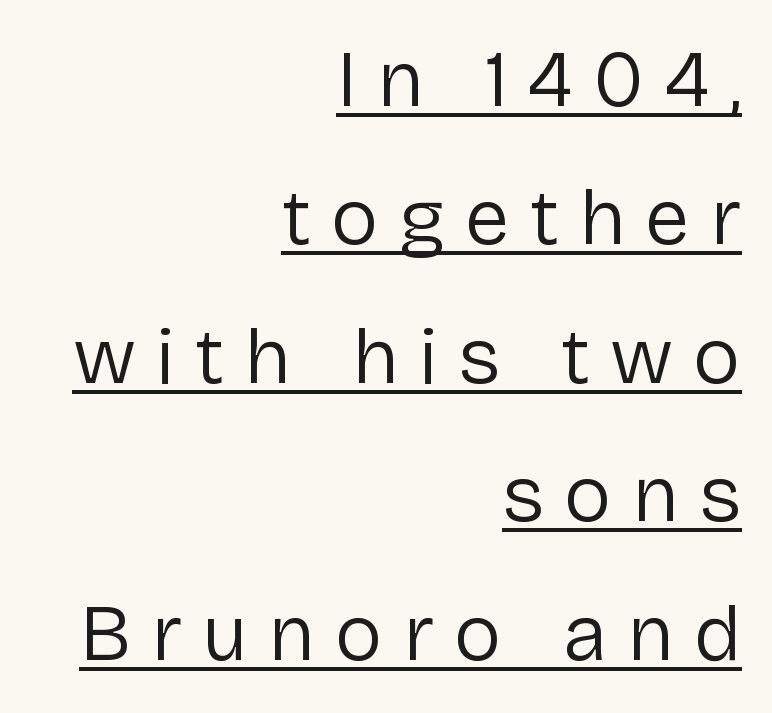
Q: Is the text bold? A: No.
Q: Is the text italic (slanted)? A: No, it is upright.
Q: Is the typeface a serif or a sans-serif typeface? A: Sans-serif.
Q: Is the text underlined? A: Yes.
Q: How is the paragraph aligned? A: Right-aligned.
Q: Is the spacing between letters normal or unusually wide? A: Unusually wide.
Q: Width (condensed, normal, or wide)? A: Normal.
Q: Stroke contrast? A: Low.
Q: x-height? A: Medium.
Q: Monospaced? A: No.
